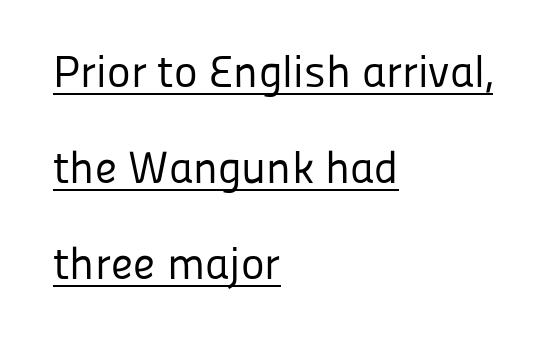
{"serif": "no", "italic": "no", "bold": "no", "weight": "regular", "width": "normal", "stroke_contrast": "low", "x_height": "medium", "monospaced": "no", "underline": "yes", "align": "left", "line_spacing": "loose", "line_spacing_ratio": 2.13, "letter_spacing": "normal", "letter_spacing_em": 0.0, "glyph_px": 45}
